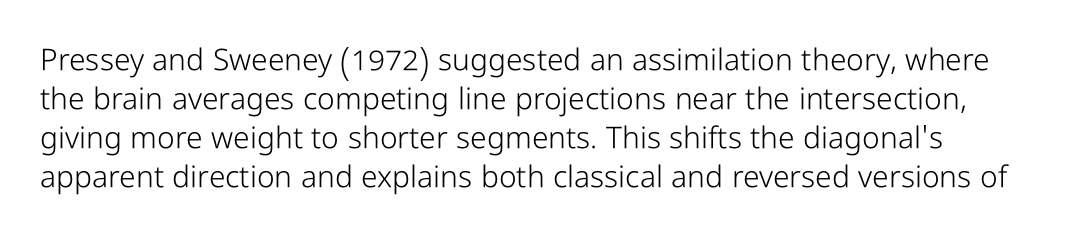
Q: Is the text bold? A: No.
Q: Is the text italic (slanted)? A: No, it is upright.
Q: Is the typeface a serif or a sans-serif typeface? A: Sans-serif.
Q: Is the text underlined? A: No.
Q: Is the spacing between letters normal or unusually wide? A: Normal.
Q: Is the spacing between lines tight, normal or loose? A: Normal.
Q: Width (condensed, normal, or wide)? A: Condensed.
Q: Stroke contrast? A: Low.
Q: x-height? A: Medium.
Q: Monospaced? A: No.
